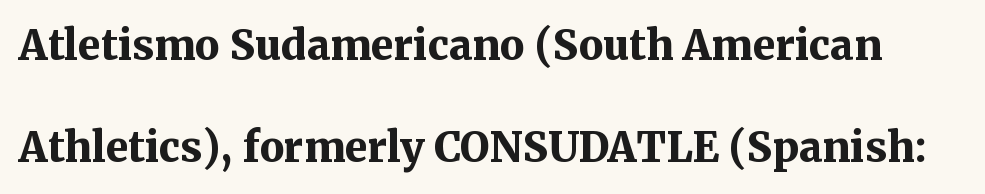
Small tapered or slab feet sit at the stroke ends, so this counts as serif. Thick stems and heavy bowls — unmistakably bold. Loosely led — the rows are spread out. In terms of letterspacing, this is plain default setting. Has an underline been added? It has not. Every stem runs plumb, perpendicular to the baseline.
